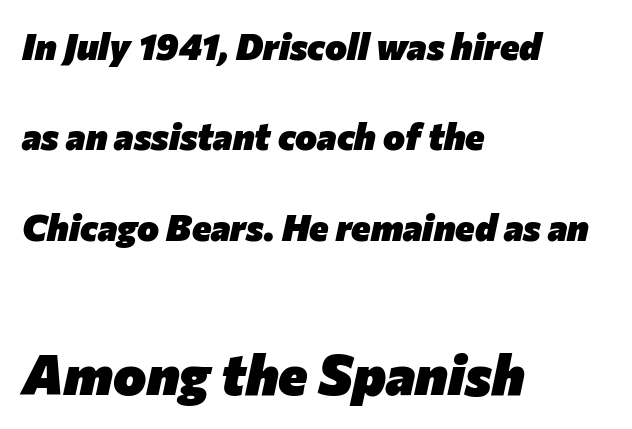
These lines were composed using italics. The baseline area is clear. Successive baselines arrive slowly, with a big drop between each. Between these two stacked blocks, the lower one wins on size.
